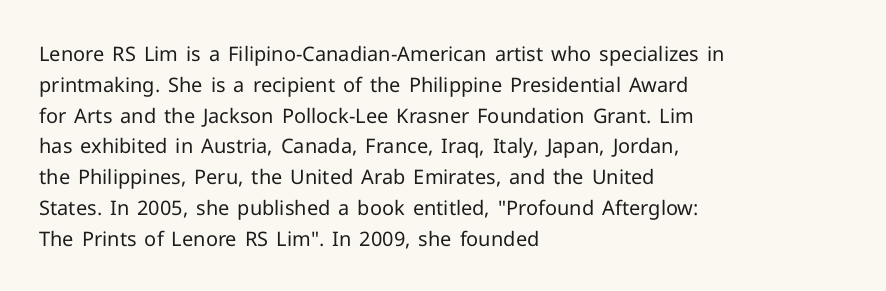
Q: Is the text bold? A: No.
Q: Is the text italic (slanted)? A: No, it is upright.
Q: Is the text underlined? A: No.
Q: How is the paragraph aligned? A: Left-aligned.
Q: Is the spacing between letters normal or unusually wide? A: Normal.
Q: Is the spacing between lines tight, normal or loose? A: Normal.
